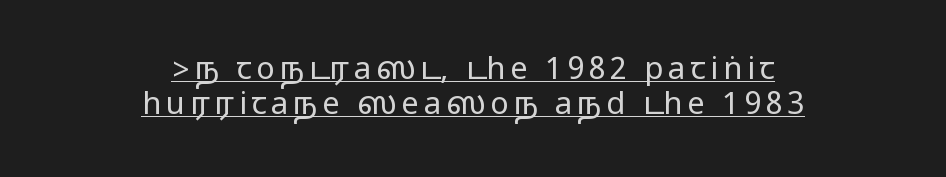
The image shows 31 px wide sans-serif type, upright; set centered, tight line spacing (1.12x), underlined; medium stroke contrast.
